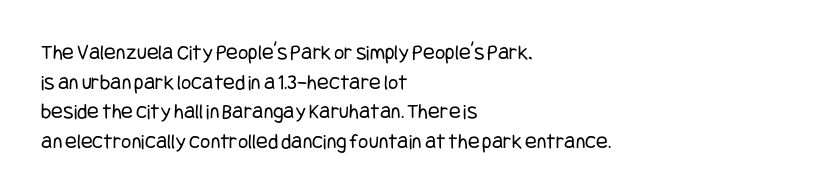
{"italic": "no", "bold": "no", "underline": "no", "align": "left", "line_spacing": "normal", "line_spacing_ratio": 1.35, "letter_spacing": "normal", "letter_spacing_em": 0.0, "glyph_px": 22}
